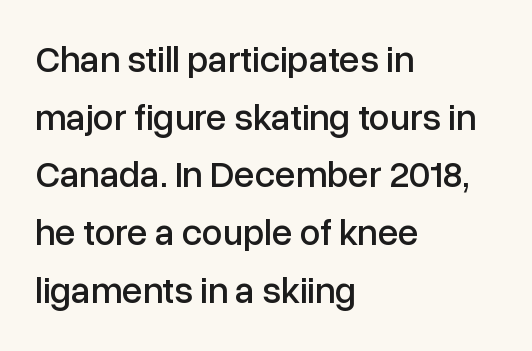
{"serif": "no", "italic": "no", "width": "normal", "stroke_contrast": "low", "x_height": "medium", "monospaced": "no", "underline": "no", "align": "left", "line_spacing": "normal", "line_spacing_ratio": 1.56, "letter_spacing": "normal", "letter_spacing_em": 0.0, "glyph_px": 37}
